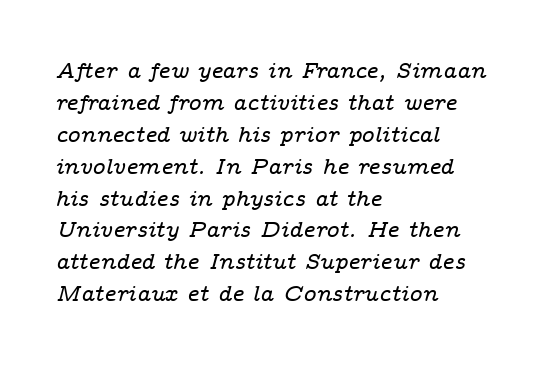
{"italic": "yes", "lean": "right", "slant_degrees": 14, "underline": "no", "align": "left", "line_spacing": "normal", "line_spacing_ratio": 1.45, "letter_spacing": "normal", "letter_spacing_em": 0.0, "glyph_px": 22}
